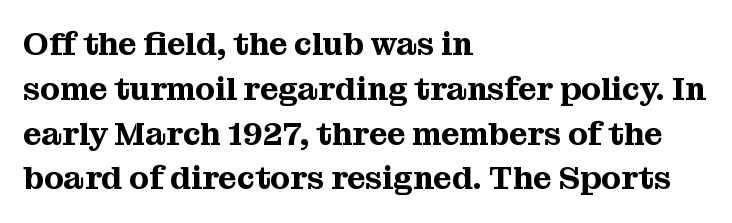
The paragraph shown leans on its left margin. Little horizontal feet cap the strokes, marking this as serif type. Compared with typical body copy, the letter spacing here is the same. Has an underline been added? It has not. The vertical gap from one line to the next is medium. Character widths vary here, with narrow letters taking less room than wide ones.
